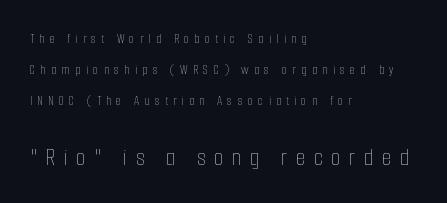
The image shows 24 px text type, upright; set left-aligned, loose line spacing (2.23x), unusually wide letter spacing (+0.36 em), not underlined; the second (bottom) block is 1.71x larger.
